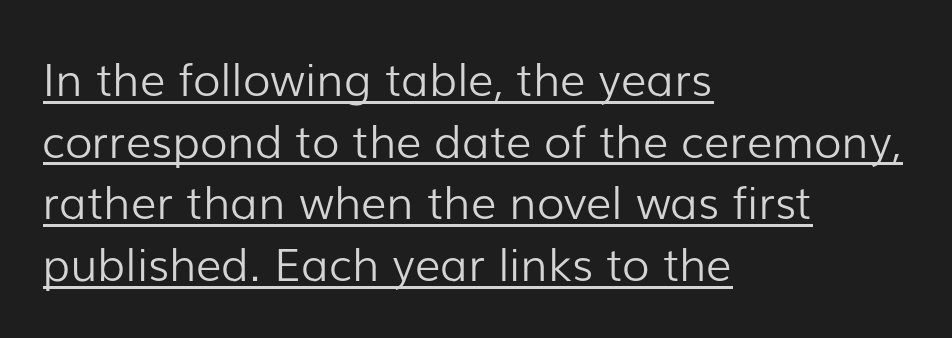
{"serif": "no", "italic": "no", "bold": "no", "weight": "light", "width": "normal", "stroke_contrast": "low", "x_height": "medium", "monospaced": "no", "underline": "yes", "align": "left", "line_spacing": "normal", "line_spacing_ratio": 1.37, "letter_spacing": "normal", "letter_spacing_em": 0.0, "glyph_px": 45}
